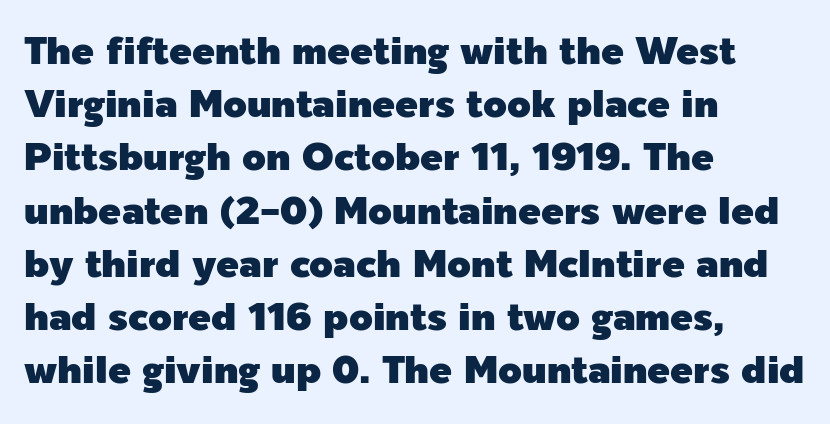
{"serif": "no", "italic": "no", "width": "normal", "x_height": "medium", "monospaced": "no", "underline": "no", "align": "left", "line_spacing": "normal", "line_spacing_ratio": 1.4, "letter_spacing": "normal", "letter_spacing_em": 0.0, "glyph_px": 38}
